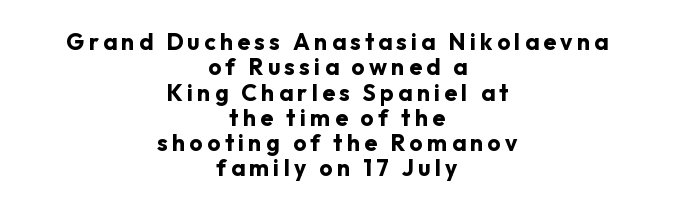
Q: Is the text bold? A: Yes.
Q: Is the text italic (slanted)? A: No, it is upright.
Q: Is the text underlined? A: No.
Q: How is the paragraph aligned? A: Centered.
Q: Is the spacing between lines tight, normal or loose? A: Tight.
